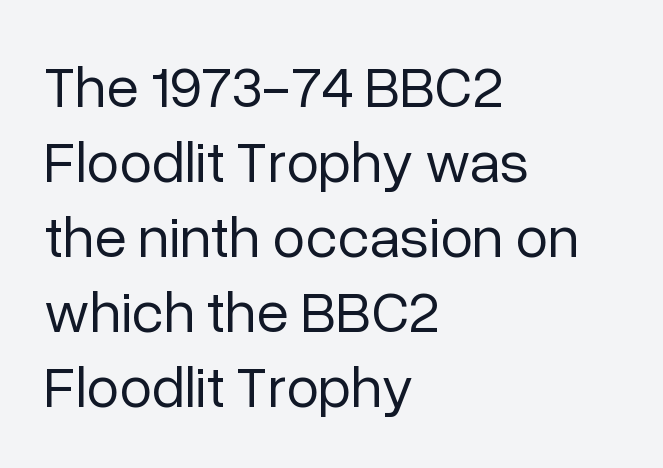
{"serif": "no", "italic": "no", "bold": "no", "weight": "regular", "width": "normal", "stroke_contrast": "low", "x_height": "medium", "monospaced": "no", "underline": "no", "align": "left", "line_spacing": "normal", "line_spacing_ratio": 1.27, "letter_spacing": "normal", "letter_spacing_em": 0.0, "glyph_px": 59}
